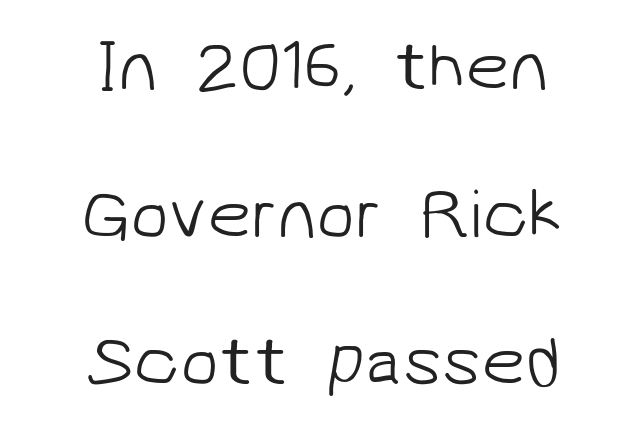
The typeface has the unassuming heft of standard copy or less. The rendering keeps characters at their native spacing. This sample is center-justified, so both line endings float freely. Looks like regular typesetting: each glyph gets only the width it needs. What kind of face is this? One without serifs — a sans.
